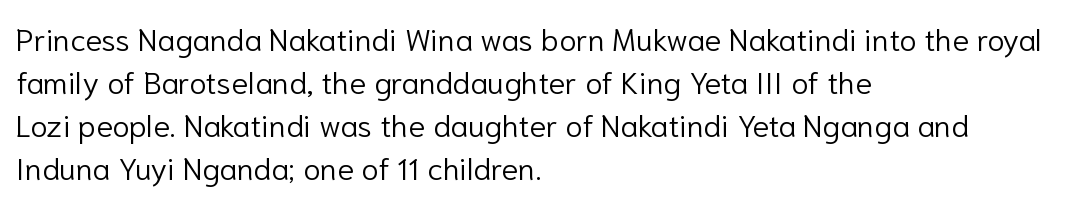
Q: Is the text bold? A: No.
Q: Is the text italic (slanted)? A: No, it is upright.
Q: Is the typeface a serif or a sans-serif typeface? A: Sans-serif.
Q: Is the text underlined? A: No.
Q: How is the paragraph aligned? A: Left-aligned.
Q: Is the spacing between letters normal or unusually wide? A: Normal.
Q: Is the spacing between lines tight, normal or loose? A: Normal.
Q: Width (condensed, normal, or wide)? A: Normal.
Q: Stroke contrast? A: Low.
Q: x-height? A: Medium.
Q: Monospaced? A: No.
